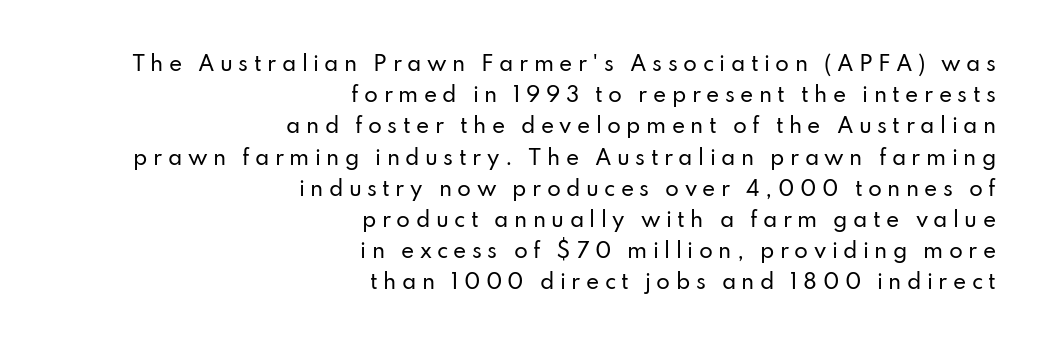
The area under the type is left untouched. Reading down the block, your eye finds every line finishing at a fixed right position. The axis of the letterforms is exactly vertical. How are the letters spaced? Widely, with obvious added tracking. This block has exactly the height ordinary leading produces.
